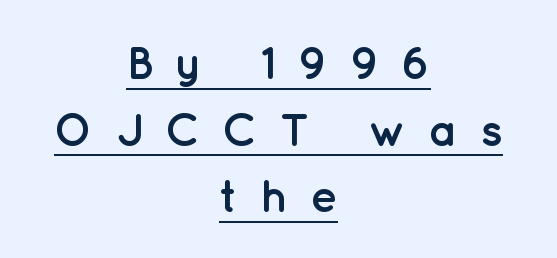
These lines sit exactly where default settings would place them. Typographic density is high because the face is bold. Here the designer chose a conventional face with non-uniform glyph widths. Reading down the block, each line starts at a different indent, mirrored at its end. Check where the strokes stop: nothing finishes them off — pure sans.
